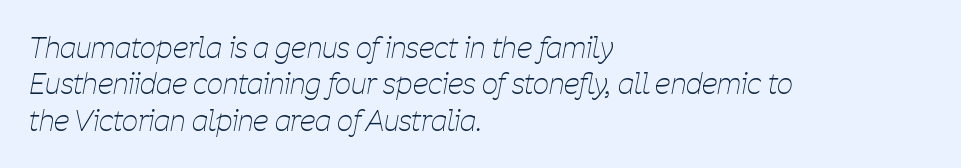
Do the characters align in a grid? No, the font is proportional. The rendering keeps characters at their native spacing. Leading matches the norm, producing a regular column. The passage shown is not bold in any degree. Only glyphs here, with clear space below each row. The glyphs look as if they've been sheared to an angle.
